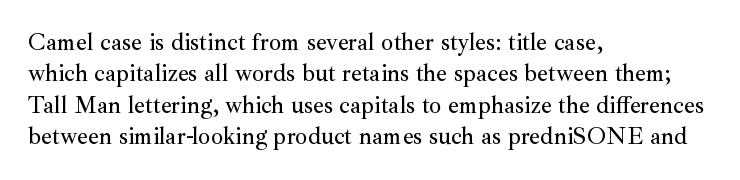
{"italic": "no", "underline": "no", "align": "left", "line_spacing": "normal", "line_spacing_ratio": 1.31, "letter_spacing": "normal", "letter_spacing_em": 0.0, "glyph_px": 24}
